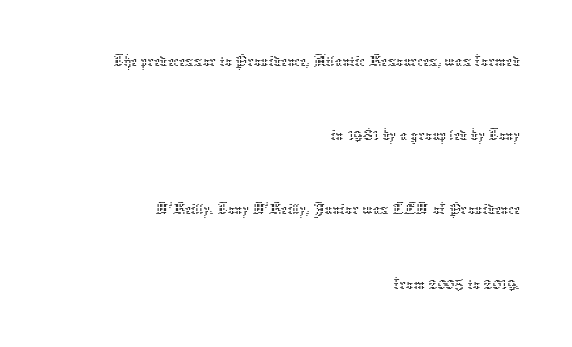
The image shows 35 px thin type, upright; set right-aligned, loose line spacing (2.12x), normal letter spacing, not underlined; low stroke contrast and a medium x-height.
